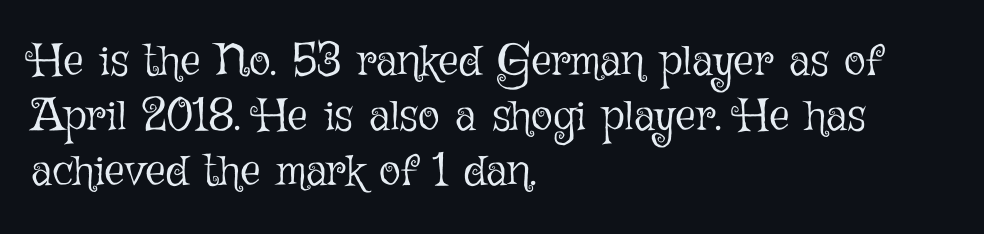
{"italic": "no", "bold": "no", "weight": "light", "width": "normal", "stroke_contrast": "low", "x_height": "medium", "monospaced": "no", "underline": "no", "align": "left", "line_spacing_ratio": 1.22, "letter_spacing": "normal", "letter_spacing_em": 0.0, "glyph_px": 45}
